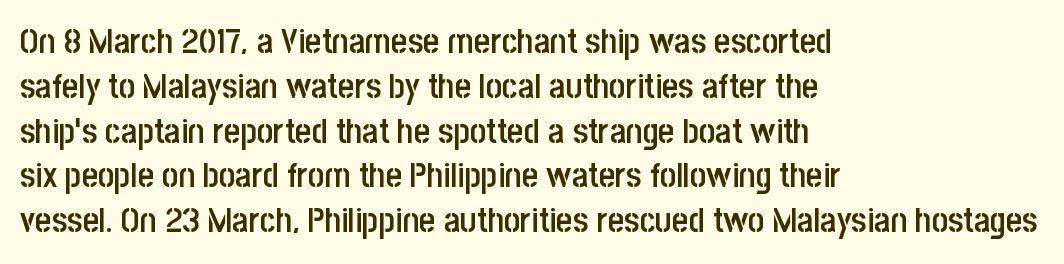
Nothing sits at the stroke ends, so this counts as sans-serif. Ascenders rise straight up at ninety degrees. As a designer I'd log this as weight 600, semibold. The space beneath each line is pristine and unruled. Successive baselines arrive at the customary interval.
